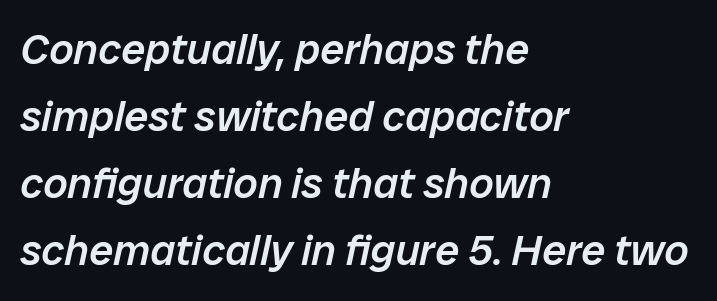
Q: Is the text bold? A: Semi-bold.
Q: Is the text italic (slanted)? A: Yes, it leans right by about 12 degrees.
Q: Is the text underlined? A: No.
Q: How is the paragraph aligned? A: Left-aligned.
Q: Is the spacing between letters normal or unusually wide? A: Normal.
Q: Is the spacing between lines tight, normal or loose? A: Normal.
Q: Width (condensed, normal, or wide)? A: Normal.
Q: Stroke contrast? A: Low.
Q: x-height? A: Medium.
Q: Monospaced? A: No.
